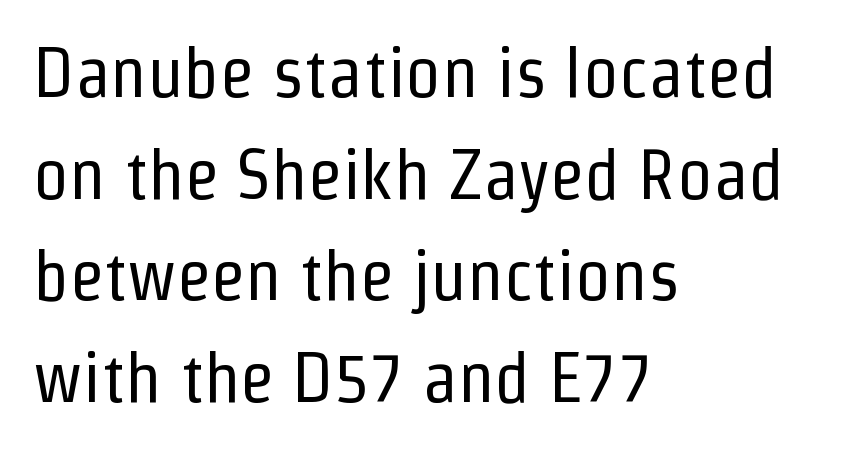
The image shows 71 px regular-weight, condensed sans-serif type, upright; set left-aligned, normal line spacing (1.43x), normal letter spacing, not underlined; low stroke contrast and a medium x-height.
